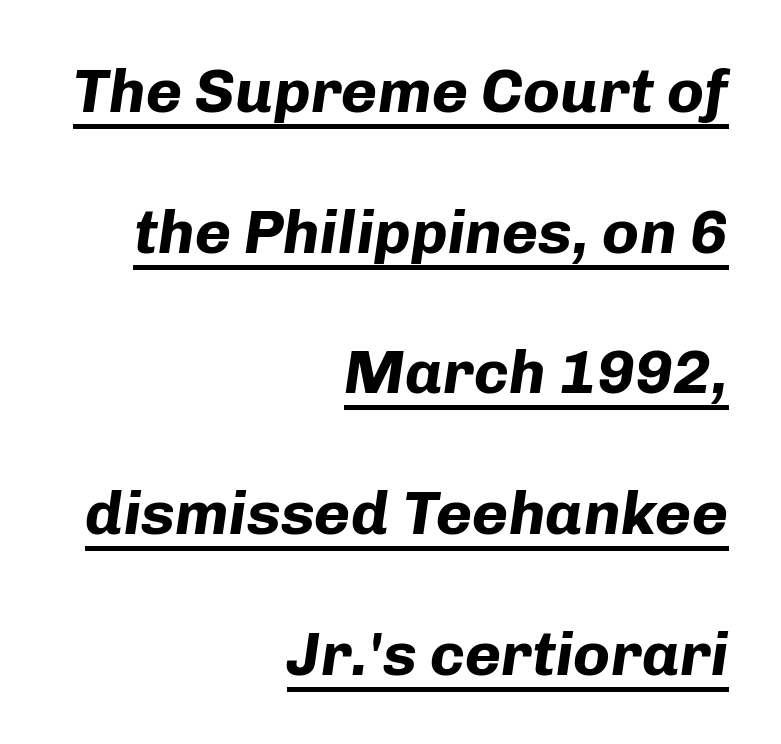
{"italic": "yes", "lean": "right", "slant_degrees": 8, "bold": "yes", "weight": "bold", "width": "normal", "stroke_contrast": "low", "x_height": "medium", "monospaced": "no", "underline": "yes", "align": "right", "line_spacing": "loose", "line_spacing_ratio": 2.27, "letter_spacing": "normal", "letter_spacing_em": 0.0, "glyph_px": 62}
